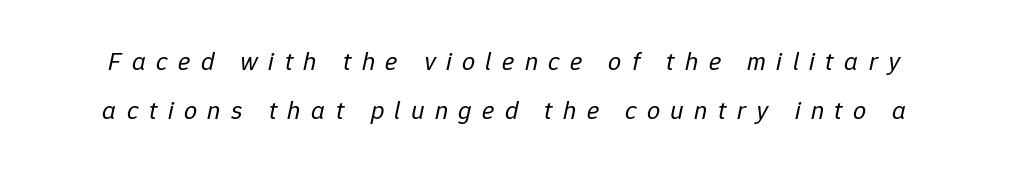
It's the slanting kind of type. The passage shown stacks its lines with a broad gap. The letterforms stand isolated, each surrounded by extra space. Has an underline been added? It has not.
